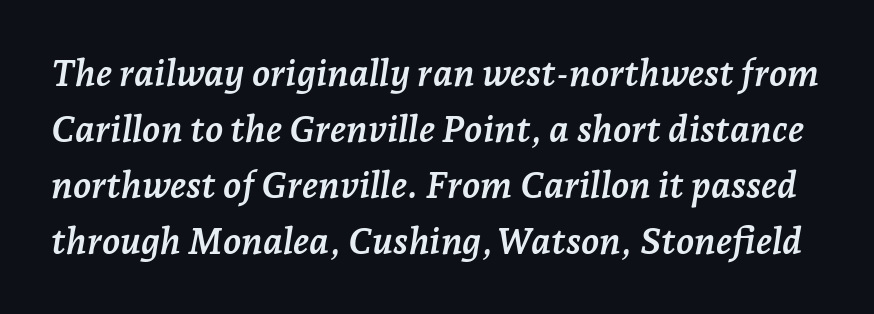
Q: Is the text bold? A: Yes.
Q: Is the text italic (slanted)? A: Yes, it leans right by about 7 degrees.
Q: Is the typeface a serif or a sans-serif typeface? A: Serif.
Q: Is the text underlined? A: No.
Q: Is the spacing between letters normal or unusually wide? A: Normal.
Q: Is the spacing between lines tight, normal or loose? A: Normal.
Q: Width (condensed, normal, or wide)? A: Normal.
Q: Stroke contrast? A: Low.
Q: x-height? A: Medium.
Q: Monospaced? A: No.
